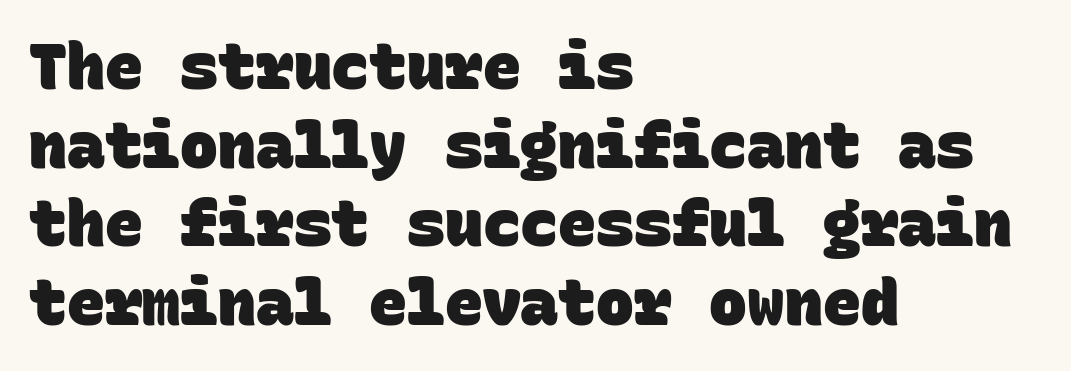
Q: Is the text bold? A: Yes.
Q: Is the typeface a serif or a sans-serif typeface? A: Sans-serif.
Q: Is the text underlined? A: No.
Q: How is the paragraph aligned? A: Left-aligned.
Q: Is the spacing between letters normal or unusually wide? A: Normal.
Q: Is the spacing between lines tight, normal or loose? A: Normal.
Q: Width (condensed, normal, or wide)? A: Normal.
Q: Stroke contrast? A: Low.
Q: x-height? A: Large.
Q: Monospaced? A: Yes.
